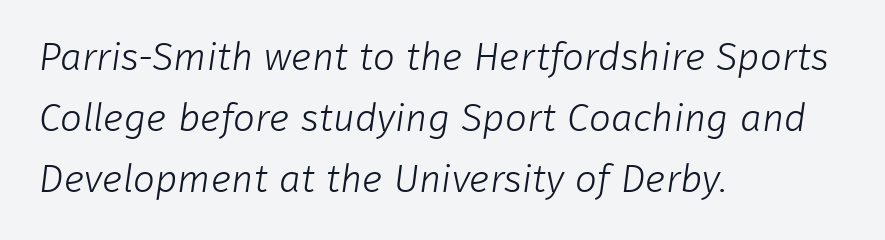
Stems here are at most as thick as an everyday book face. The words here are not underlined. Line beginnings align vertically; line endings do not. A typesetter would call this leading conventional body-copy spacing.
